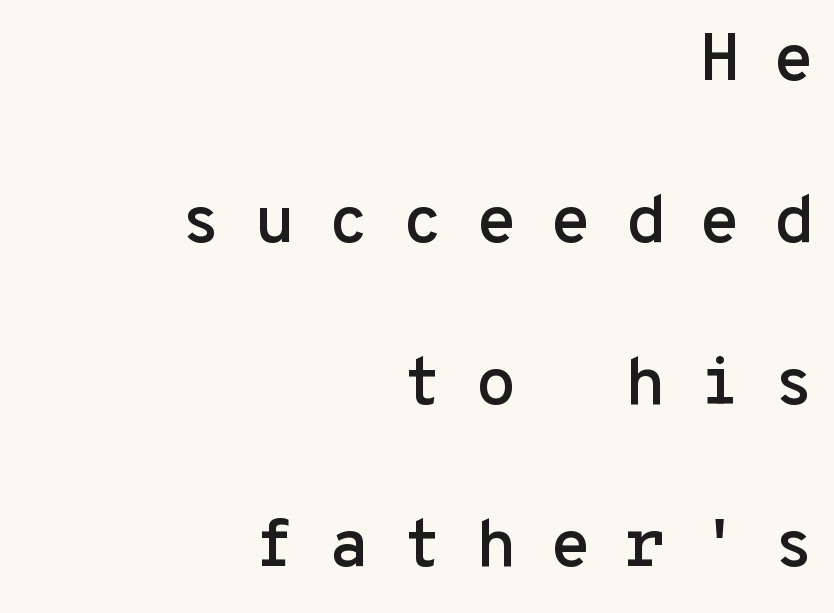
The typesetter chose a ragged-left arrangement here. Nope, no serifs anywhere on these letters. Note the uniform advance width — an 'i' takes as much space as an 'm'. This is the regular roman posture of the typeface.
